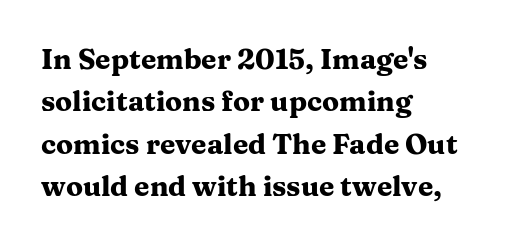
{"serif": "yes", "italic": "no", "bold": "yes", "weight": "heavy", "width": "wide", "stroke_contrast": "medium", "x_height": "medium", "monospaced": "no", "underline": "no", "align": "left", "line_spacing": "normal", "line_spacing_ratio": 1.51, "letter_spacing": "normal", "letter_spacing_em": 0.0, "glyph_px": 28}
